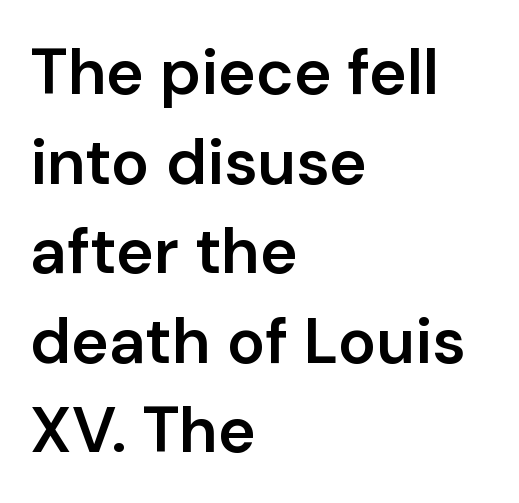
The image shows 64 px semibold sans-serif type, upright; set left-aligned, normal line spacing (1.4x), normal letter spacing, not underlined; low stroke contrast and a medium x-height.
